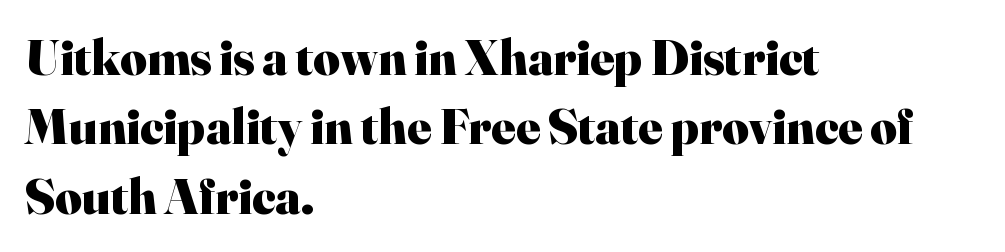
The image shows 51 px heavy serif type, upright; set left-aligned, normal line spacing (1.36x), normal letter spacing, not underlined; high stroke contrast and a small x-height.
